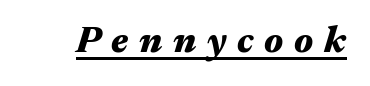
{"italic": "yes", "lean": "right", "slant_degrees": 17, "bold": "yes", "weight": "heavy", "width": "wide", "stroke_contrast": "medium", "x_height": "medium", "monospaced": "no", "underline": "yes", "letter_spacing": "wide", "letter_spacing_em": 0.29, "glyph_px": 37}
